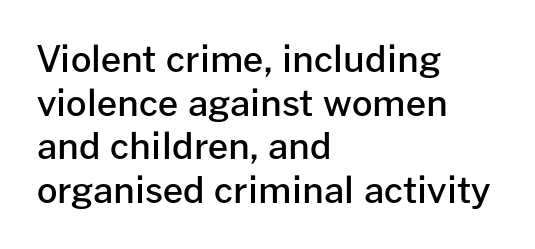
The image shows 36 px semibold sans-serif type, upright; set left-aligned, line spacing 1.21x, normal letter spacing, not underlined; low stroke contrast and a medium x-height.
